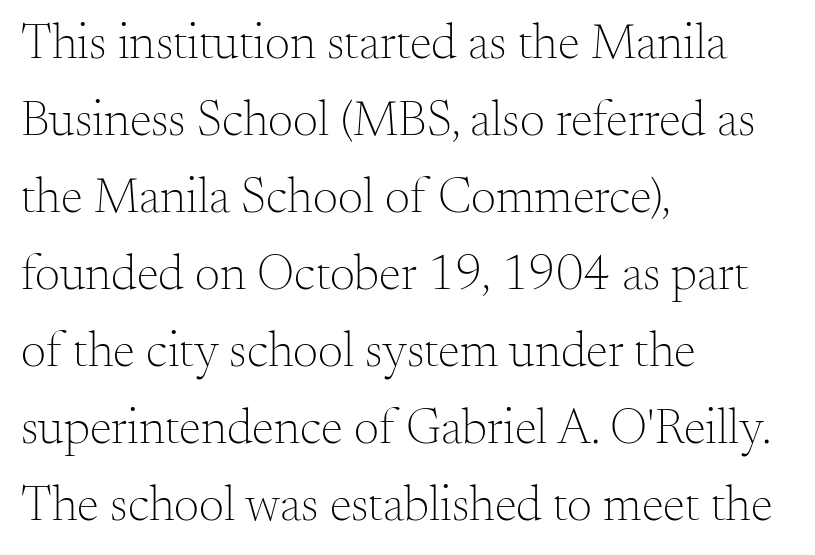
The rendering uses a moderate line-height, typical for paragraphs. Spacing between characters is what you'd get straight out of the box. These lines are set flush left with a ragged right edge. Only glyphs here, with clear space below each row.
